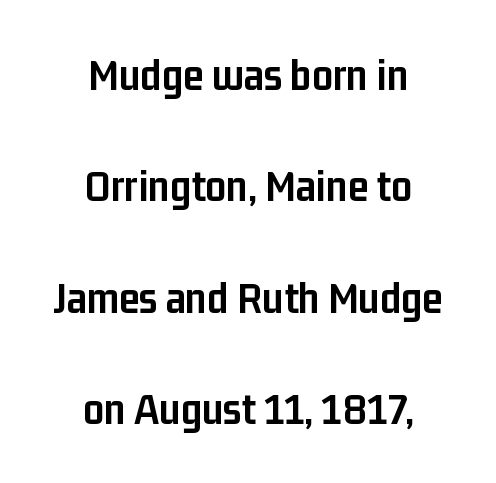
{"serif": "no", "italic": "no", "bold": "yes", "weight": "semibold", "width": "condensed", "stroke_contrast": "low", "x_height": "medium", "monospaced": "no", "underline": "no", "align": "center", "line_spacing": "loose", "line_spacing_ratio": 2.42, "letter_spacing": "normal", "letter_spacing_em": 0.0, "glyph_px": 46}
